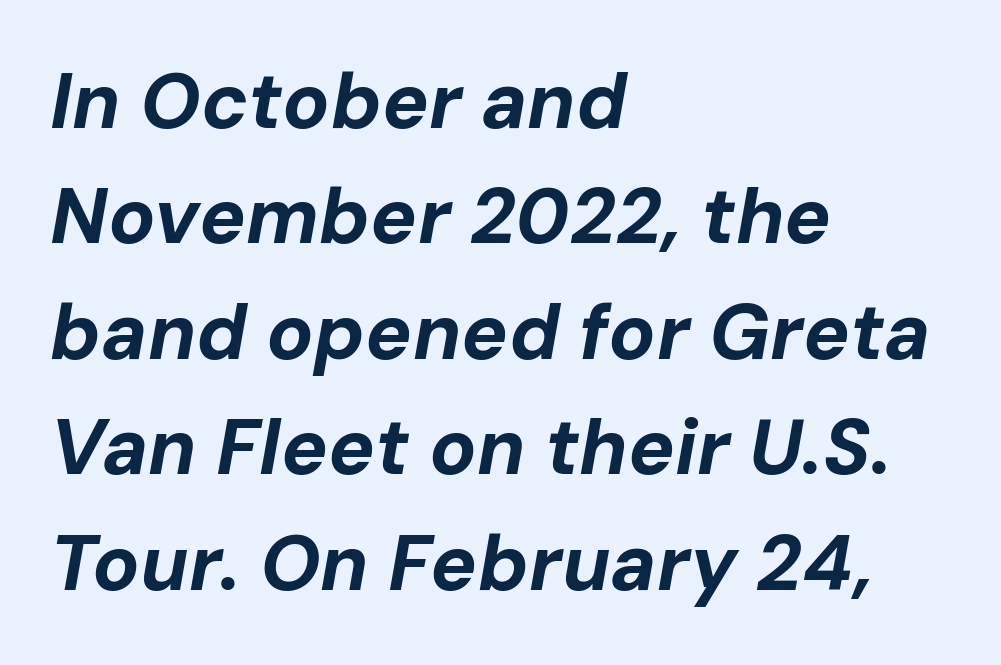
The letters advance in unequal steps, a hallmark of proportional type. Typeset ragged right — the left edge is the straight one. Would a proofreader flag this as italicized? Yes. Heft: maximum for text — a bold. A clean baseline with only descenders dipping below it.
